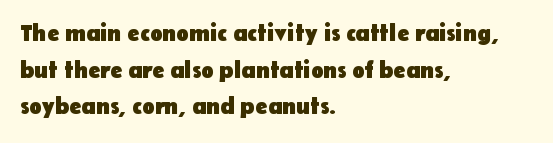
The image shows 23 px bold type, upright; set left-aligned, normal line spacing (1.59x), normal letter spacing, not underlined.
